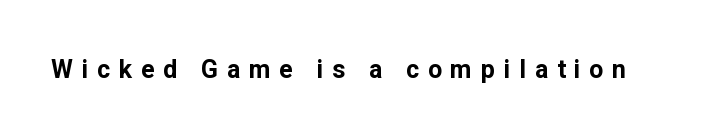
These lines have a slow, spaced-out rhythm from letter to letter. Unlike italic type, these characters show no tilt at all. This rendering features lettering with no underline. Does the weight exceed regular? Yes, all the way to bold.
